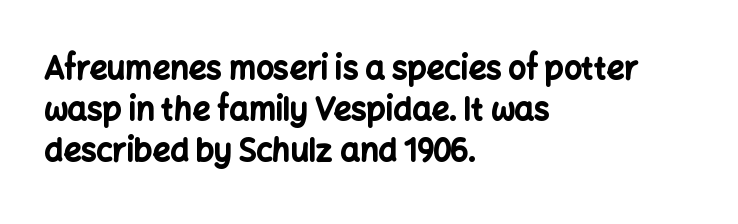
The image shows 31 px bold sans-serif type, upright; set left-aligned, normal line spacing (1.33x), normal letter spacing, not underlined; low stroke contrast and a medium x-height.
